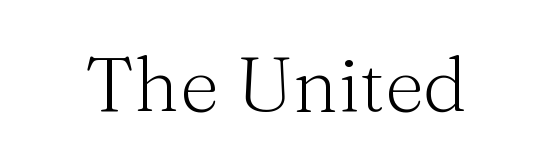
{"serif": "yes", "italic": "no", "bold": "no", "weight": "light", "width": "normal", "stroke_contrast": "medium", "x_height": "medium", "monospaced": "no", "underline": "no", "letter_spacing": "normal", "letter_spacing_em": 0.0, "glyph_px": 77}
